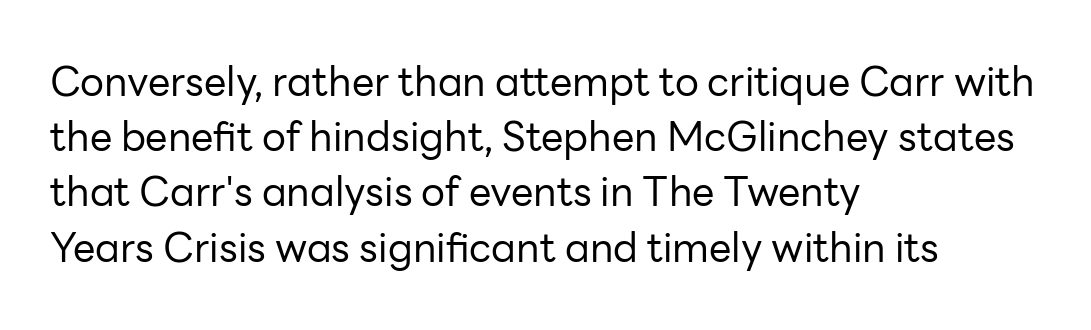
The image shows 40 px regular-weight sans-serif type, upright; set left-aligned, normal line spacing (1.38x), normal letter spacing, not underlined; low stroke contrast and a medium x-height.
